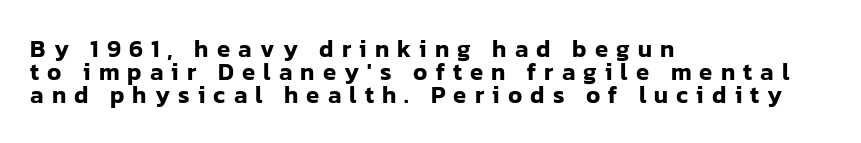
The image shows 24 px text type, upright; set left-aligned, tight line spacing (0.95x), unusually wide letter spacing (+0.34 em), not underlined.
